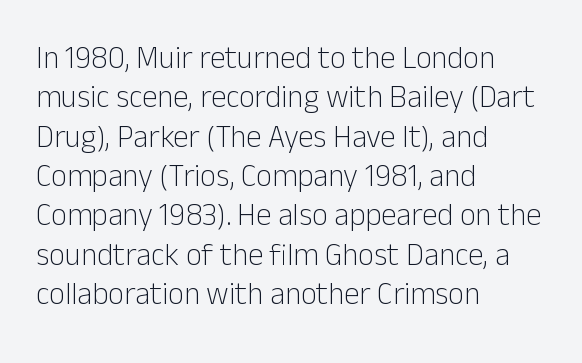
{"serif": "no", "italic": "no", "bold": "no", "weight": "light", "width": "normal", "stroke_contrast": "low", "x_height": "medium", "monospaced": "no", "underline": "no", "align": "left", "line_spacing": "normal", "line_spacing_ratio": 1.27, "letter_spacing": "normal", "letter_spacing_em": 0.0, "glyph_px": 31}
